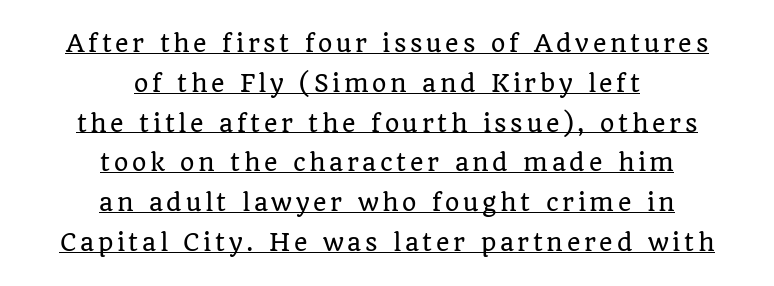
These lines were composed using upright roman letters. Leftover space on each line is divided equally before and after the words. In designer terms, the underline attribute is active on this setting.
